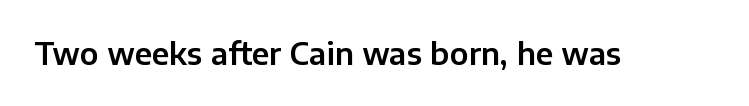
Q: Is the text italic (slanted)? A: No, it is upright.
Q: Is the typeface a serif or a sans-serif typeface? A: Sans-serif.
Q: Is the text underlined? A: No.
Q: Is the spacing between letters normal or unusually wide? A: Normal.
Q: Width (condensed, normal, or wide)? A: Normal.
Q: Stroke contrast? A: Low.
Q: x-height? A: Medium.
Q: Monospaced? A: No.
